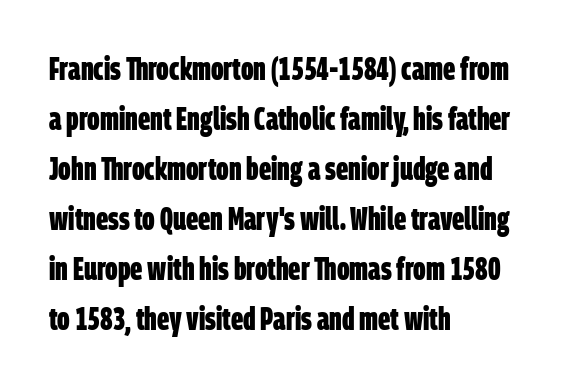
The paragraph shown leans on its left margin. The designer left line spacing at the default. Character widths vary here, with narrow letters taking less room than wide ones. Words float on clear page, feet unadorned. Students, this is bold: see how much ink each stroke carries. Characters follow at the spacing the type designer built in.
